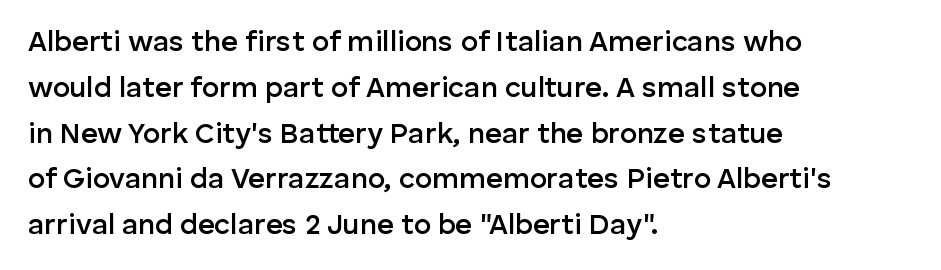
Q: Is the text bold? A: Semi-bold.
Q: Is the text italic (slanted)? A: No, it is upright.
Q: Is the typeface a serif or a sans-serif typeface? A: Sans-serif.
Q: Is the text underlined? A: No.
Q: How is the paragraph aligned? A: Left-aligned.
Q: Is the spacing between letters normal or unusually wide? A: Normal.
Q: Is the spacing between lines tight, normal or loose? A: Normal.
Q: Width (condensed, normal, or wide)? A: Normal.
Q: Stroke contrast? A: Low.
Q: x-height? A: Medium.
Q: Monospaced? A: No.
